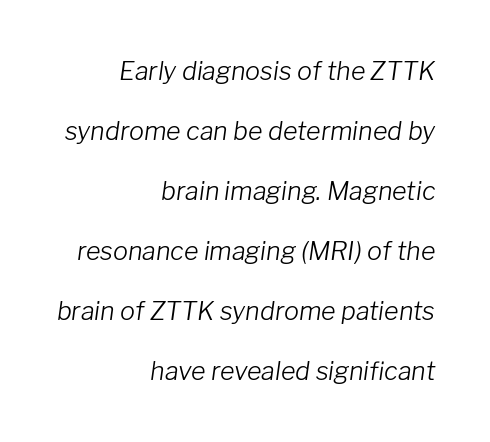
Q: Is the text bold? A: No.
Q: Is the text italic (slanted)? A: Yes, it leans right by about 8 degrees.
Q: Is the text underlined? A: No.
Q: How is the paragraph aligned? A: Right-aligned.
Q: Is the spacing between letters normal or unusually wide? A: Normal.
Q: Is the spacing between lines tight, normal or loose? A: Loose.
